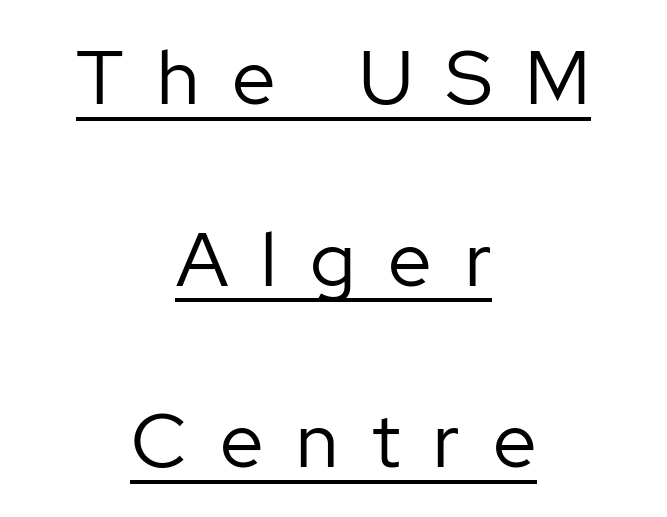
{"serif": "no", "italic": "no", "bold": "no", "weight": "regular", "width": "normal", "stroke_contrast": "low", "x_height": "medium", "monospaced": "no", "underline": "yes", "align": "center", "line_spacing": "loose", "line_spacing_ratio": 2.36, "letter_spacing": "wide", "letter_spacing_em": 0.43, "glyph_px": 77}
